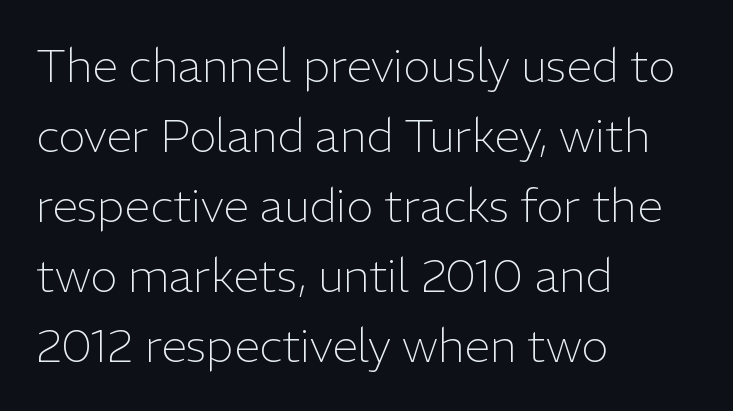
{"serif": "no", "italic": "no", "bold": "no", "weight": "light", "width": "normal", "stroke_contrast": "low", "x_height": "medium", "monospaced": "no", "underline": "no", "align": "left", "line_spacing": "normal", "line_spacing_ratio": 1.52, "letter_spacing": "normal", "letter_spacing_em": 0.0, "glyph_px": 46}
